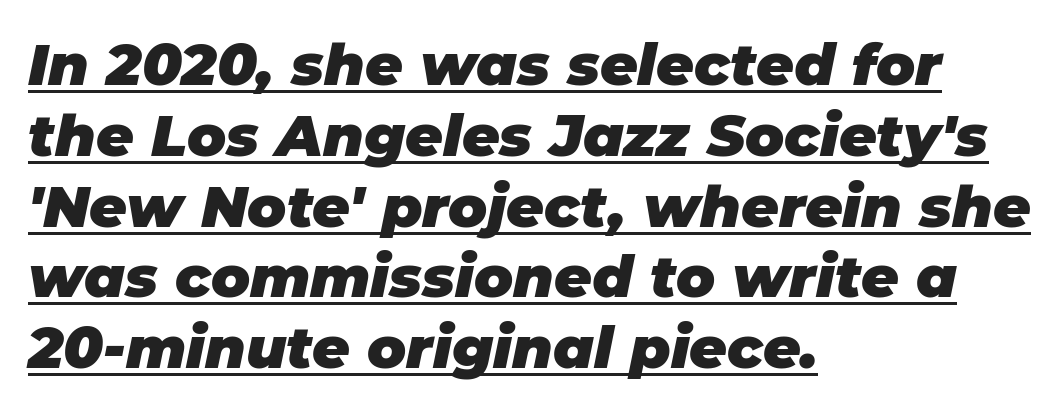
The image shows 58 px heavy type, italic (leaning right); set left-aligned, line spacing 1.22x, normal letter spacing, underlined; low stroke contrast and a large x-height.
